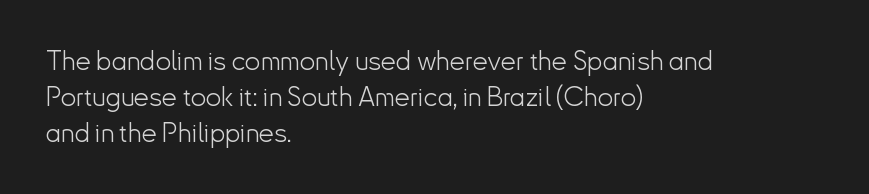
The image shows 27 px text type, upright; set left-aligned, normal line spacing (1.33x), normal letter spacing, not underlined.
